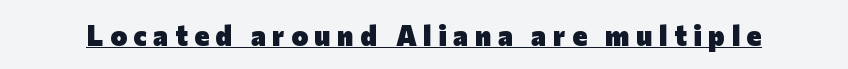
Q: Is the text bold? A: Yes.
Q: Is the text italic (slanted)? A: No, it is upright.
Q: Is the typeface a serif or a sans-serif typeface? A: Sans-serif.
Q: Is the text underlined? A: Yes.
Q: Is the spacing between letters normal or unusually wide? A: Unusually wide.
Q: Width (condensed, normal, or wide)? A: Normal.
Q: Stroke contrast? A: Low.
Q: x-height? A: Medium.
Q: Monospaced? A: No.
